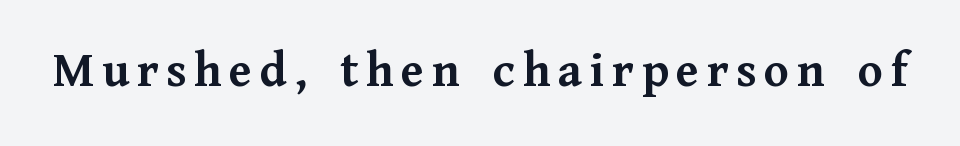
The face used here is proportionally spaced, like ordinary book or web type. What weight is shown? A full bold with thick strokes. Check under the words: just untouched page. Classification — serif. Every character sits straight up, as roman type does.
